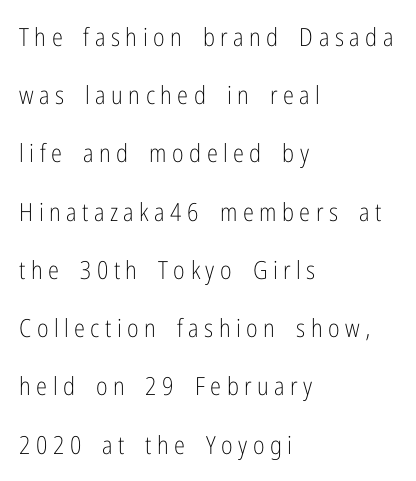
The strokes are not fattened; the text isn't bold. Whoever set this chose breathing room over compactness in the vertical rhythm. A roman cut, with each character standing at attention. This sample is left-justified, so line endings fall wherever the words run out.
